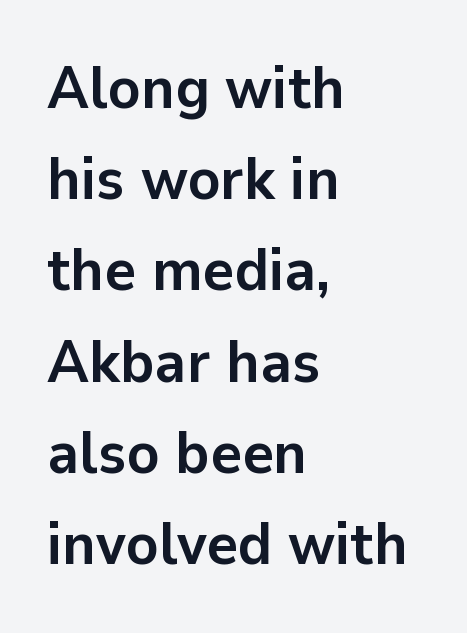
This is sans-serif lettering, the kind often seen on screens and signage. The space directly below the letters is spotless. Quick note: interline space is typical. Line starts are locked; line ends wander.
